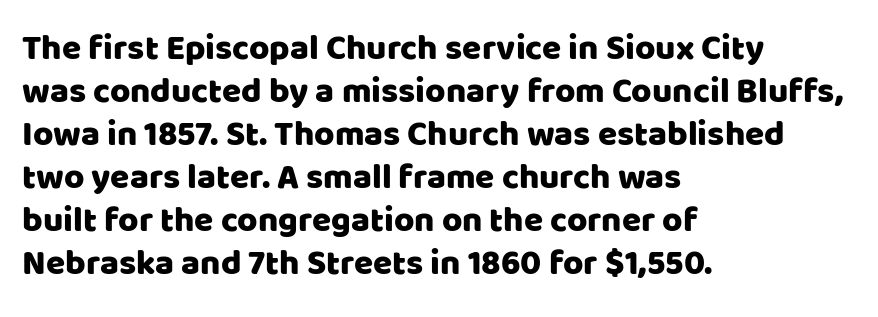
The passage shown is typeset with a sans-serif family. Looks like regular typesetting: each glyph gets only the width it needs. Spacing between characters is what you'd get straight out of the box. Words float on clear page, feet unadorned. The lines in this sample share a left origin and differ only in where they stop. In terms of posture, this sample is upright.
